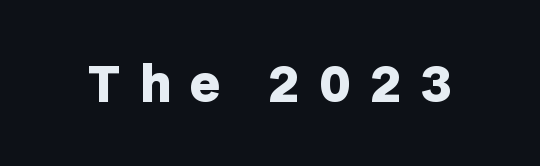
The image shows 48 px heavy sans-serif type, upright; set unusually wide letter spacing (+0.4 em), not underlined; low stroke contrast and a large x-height.
